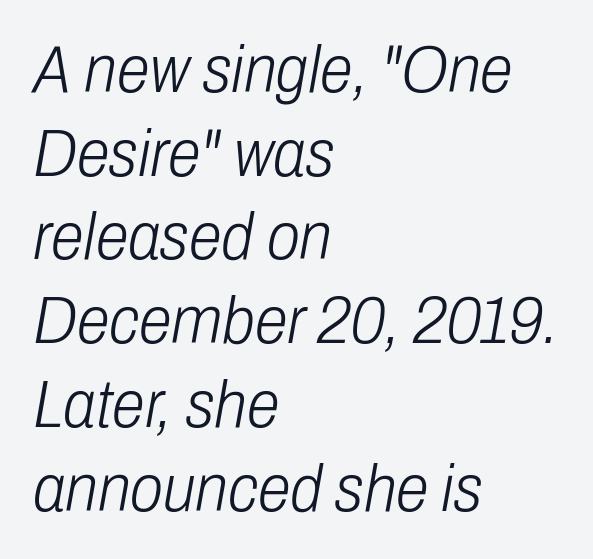
{"italic": "yes", "lean": "right", "slant_degrees": 10, "bold": "no", "weight": "light", "width": "condensed", "stroke_contrast": "low", "x_height": "medium", "monospaced": "no", "underline": "no", "align": "left", "line_spacing": "normal", "line_spacing_ratio": 1.25, "letter_spacing": "normal", "letter_spacing_em": 0.0, "glyph_px": 67}
